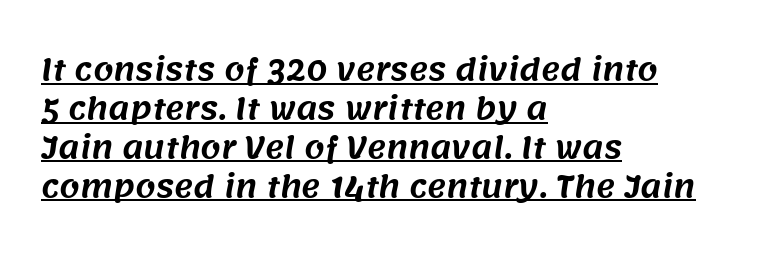
The image shows 29 px sans-serif type; set left-aligned, normal line spacing (1.34x), normal letter spacing, underlined; medium stroke contrast and a large x-height.
